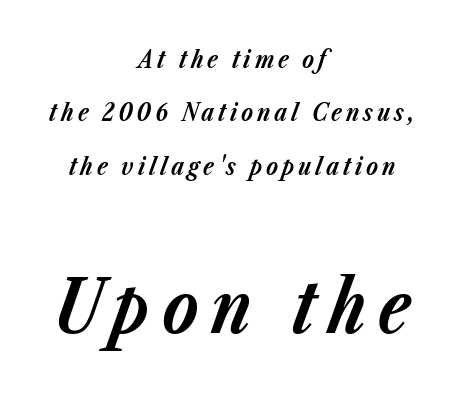
Both edges are ragged and mirror each other, which tells us the setting is centered. Note the varied advance widths — an 'i' is clearly narrower than an 'm'. Rendered with sloped, italic letterforms. Thick stems and heavy bowls — unmistakably bold. The designer dialed line spacing up above the default. Only glyphs here, with clear space below each row.
